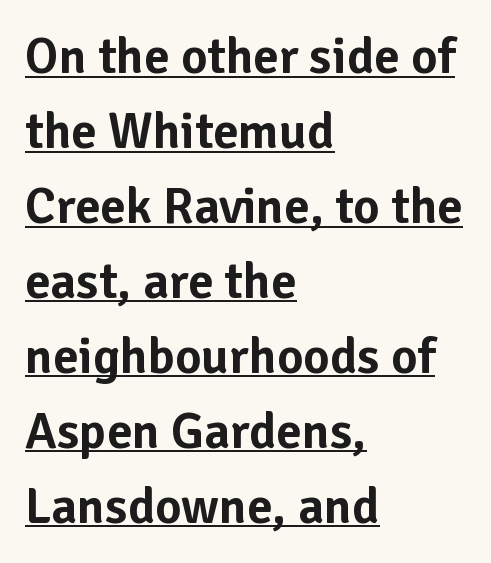
{"serif": "no", "italic": "no", "width": "normal", "stroke_contrast": "low", "x_height": "medium", "monospaced": "no", "underline": "yes", "align": "left", "line_spacing": "normal", "line_spacing_ratio": 1.47, "letter_spacing": "normal", "letter_spacing_em": 0.0, "glyph_px": 51}
